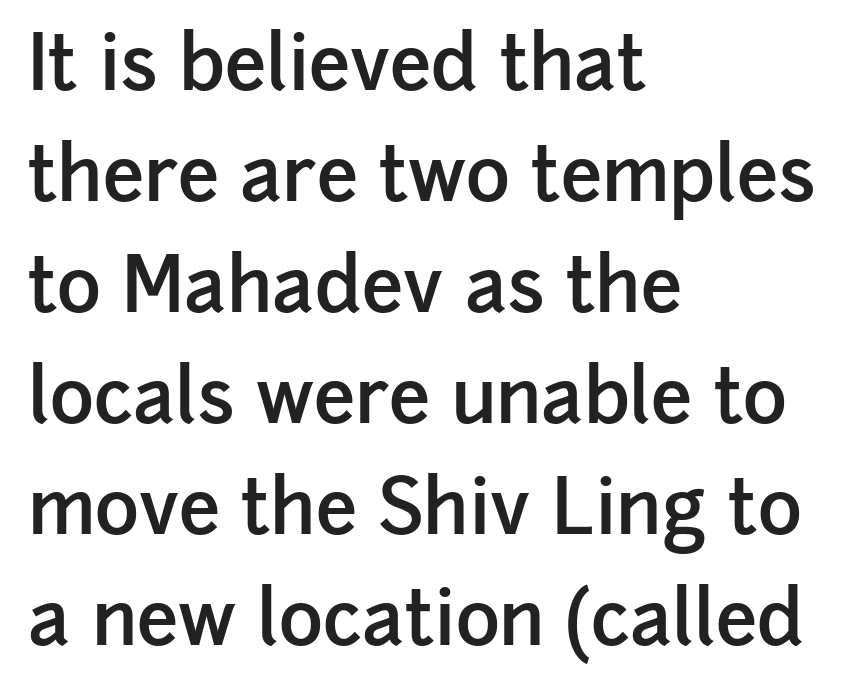
A typesetter would call this proportional, since set widths differ per character. Stems and bowls a touch heavier than normal — semibold. Are there feet on the stems? There aren't — it's a sans. Style check: upright.
